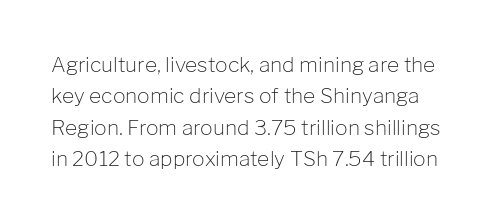
Q: Is the text bold? A: No.
Q: Is the text italic (slanted)? A: No, it is upright.
Q: Is the text underlined? A: No.
Q: Is the spacing between letters normal or unusually wide? A: Normal.
Q: Is the spacing between lines tight, normal or loose? A: Normal.
